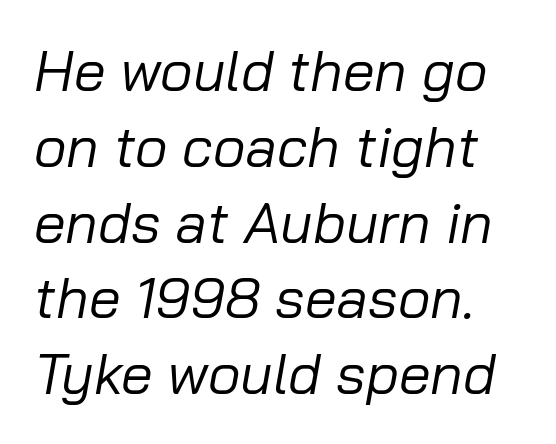
{"italic": "yes", "lean": "right", "slant_degrees": 10, "bold": "no", "weight": "regular", "width": "normal", "stroke_contrast": "low", "x_height": "medium", "monospaced": "no", "underline": "no", "line_spacing": "normal", "line_spacing_ratio": 1.33, "letter_spacing": "normal", "letter_spacing_em": 0.0, "glyph_px": 57}
